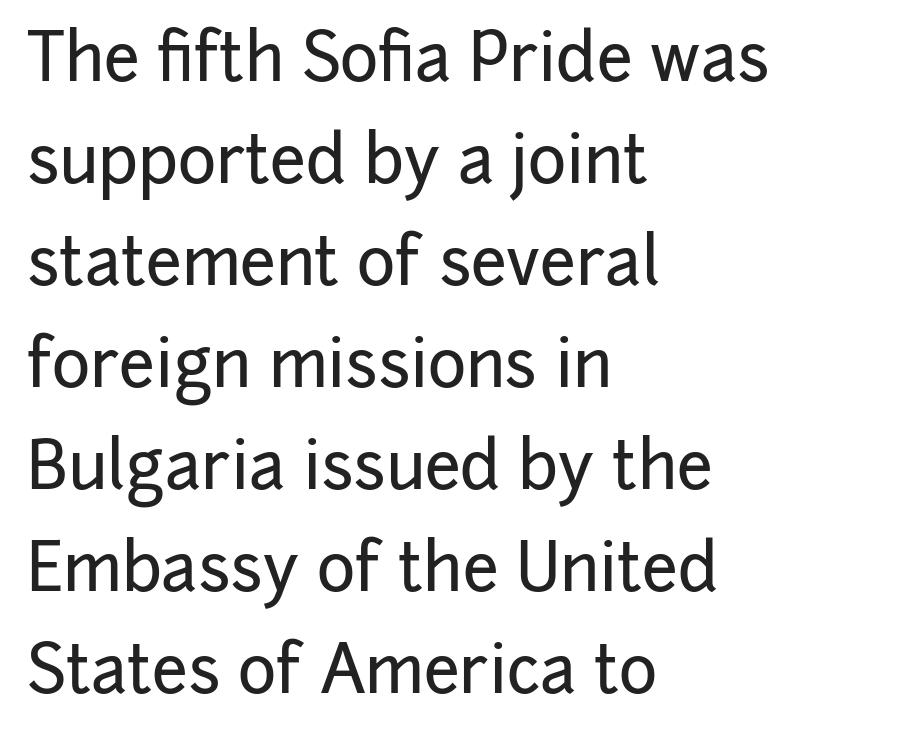
{"serif": "no", "italic": "no", "width": "normal", "stroke_contrast": "low", "x_height": "medium", "monospaced": "no", "underline": "no", "align": "left", "line_spacing": "normal", "line_spacing_ratio": 1.57, "letter_spacing": "normal", "letter_spacing_em": 0.0, "glyph_px": 65}
